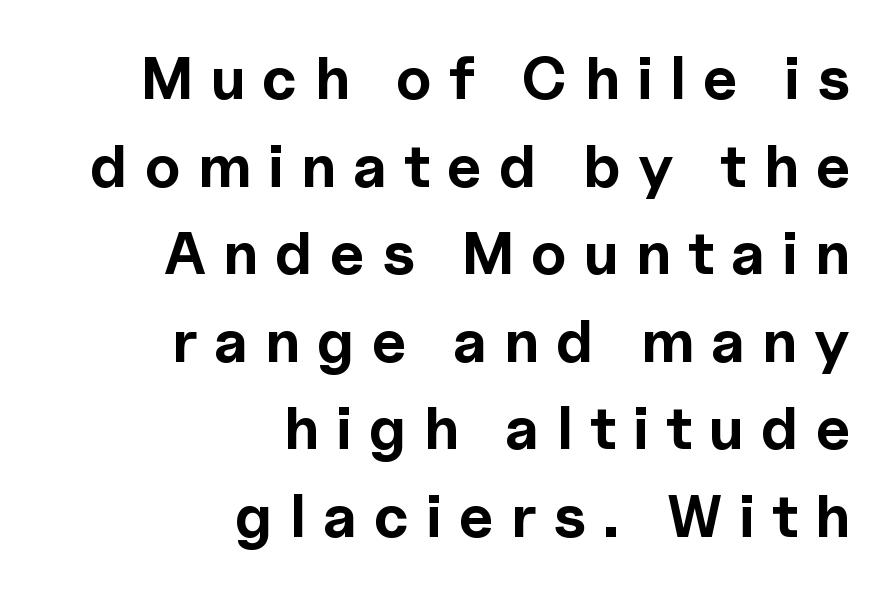
{"serif": "no", "italic": "no", "bold": "yes", "weight": "bold", "width": "normal", "x_height": "medium", "monospaced": "no", "underline": "no", "align": "right", "line_spacing": "normal", "line_spacing_ratio": 1.46, "letter_spacing": "wide", "letter_spacing_em": 0.29, "glyph_px": 60}
